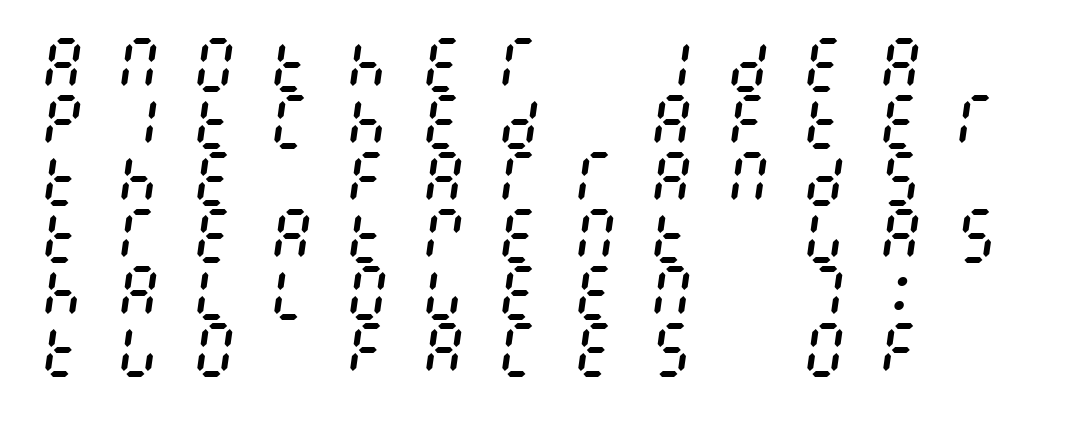
Successive baselines arrive quickly, one right under another. The lettering tilts uniformly, giving the passage an italic look. Short note: letters widely spaced. Every row of glyphs begins at an identical x-position on the left. Descenders hang freely into open space. The letterforms sit at book weight or below.
